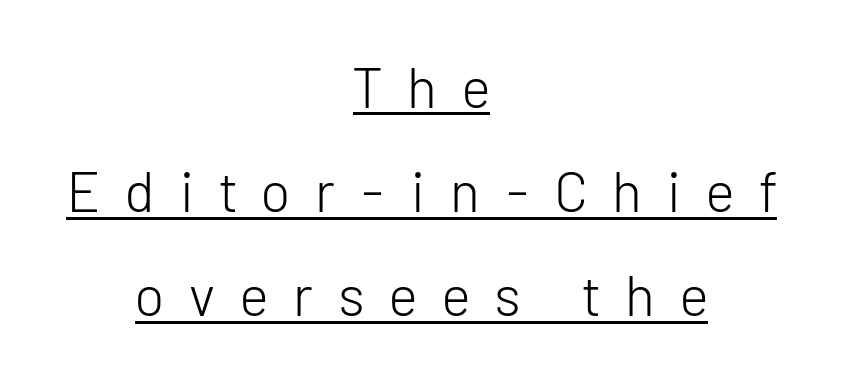
The axis of the letterforms is exactly vertical. The typeface has the unassuming heft of standard copy or less. These characters rest on top of a visible drawn line. The rendering uses natural spacing where letterforms have individual widths.
